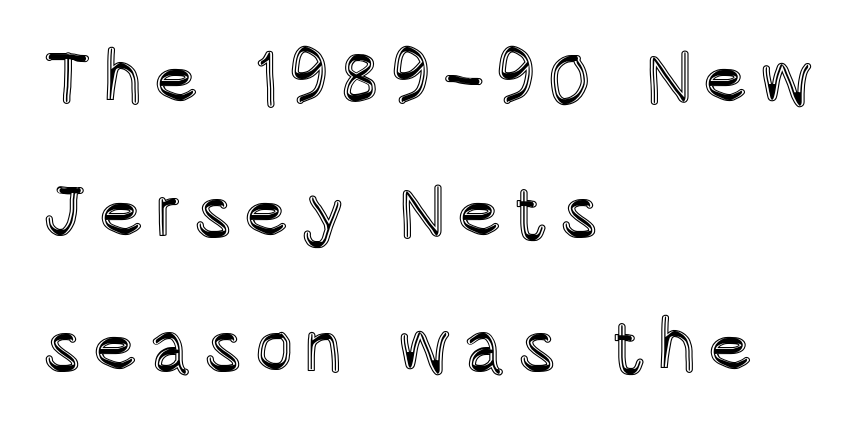
Q: Is the text italic (slanted)? A: No, it is upright.
Q: Is the text underlined? A: No.
Q: How is the paragraph aligned? A: Left-aligned.
Q: Width (condensed, normal, or wide)? A: Condensed.
Q: x-height? A: Large.
Q: Monospaced? A: No.
